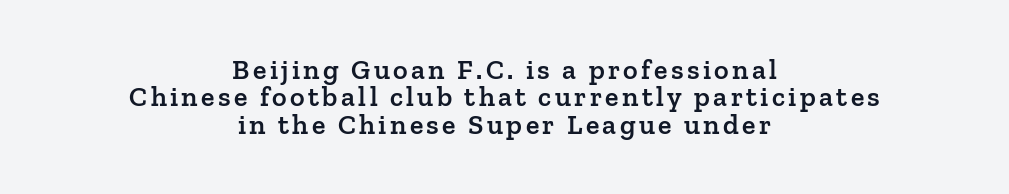
Vertically, the passage feels compressed, each row crowding the next. A centered setting, common on invitations and titles, is used for this passage. Typesetter's note: demi weight, one step under bold. Glance below the letters and you will spot only blank space.
